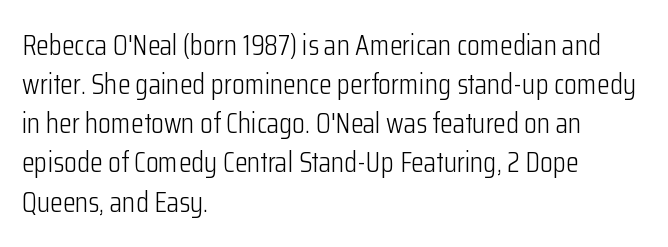
{"serif": "no", "italic": "no", "bold": "no", "weight": "light", "width": "condensed", "stroke_contrast": "low", "x_height": "medium", "monospaced": "no", "underline": "no", "align": "left", "line_spacing": "normal", "line_spacing_ratio": 1.35, "letter_spacing": "normal", "letter_spacing_em": 0.0, "glyph_px": 29}
